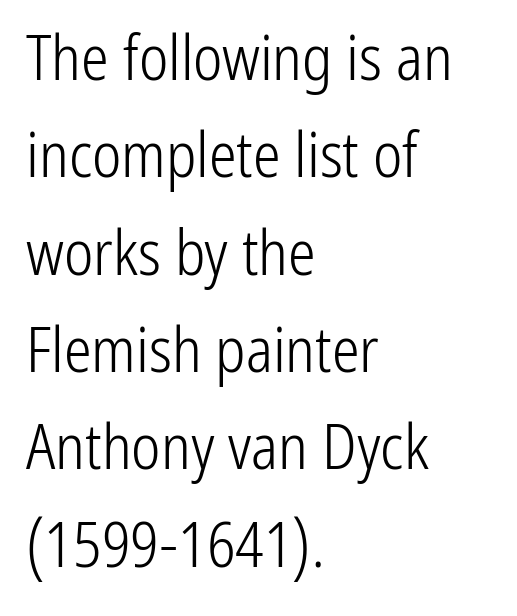
{"serif": "no", "italic": "no", "bold": "no", "weight": "light", "width": "condensed", "stroke_contrast": "low", "x_height": "medium", "monospaced": "no", "underline": "no", "align": "left", "line_spacing": "normal", "line_spacing_ratio": 1.57, "letter_spacing": "normal", "letter_spacing_em": 0.0, "glyph_px": 62}
